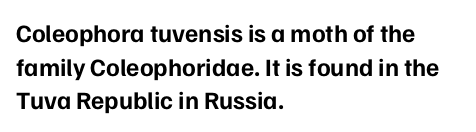
Q: Is the text bold? A: Yes.
Q: Is the text italic (slanted)? A: No, it is upright.
Q: Is the text underlined? A: No.
Q: How is the paragraph aligned? A: Left-aligned.
Q: Is the spacing between letters normal or unusually wide? A: Normal.
Q: Is the spacing between lines tight, normal or loose? A: Normal.
